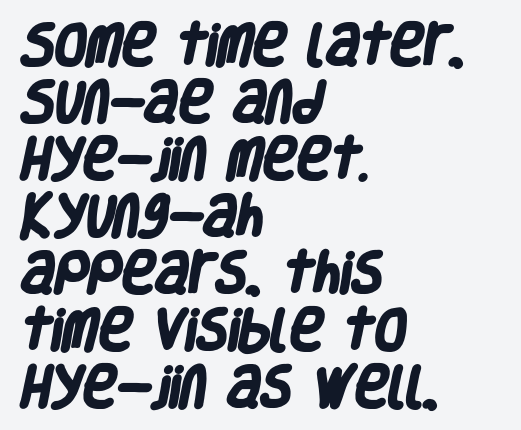
{"serif": "no", "bold": "yes", "weight": "heavy", "width": "condensed", "stroke_contrast": "low", "x_height": "large", "monospaced": "no", "underline": "no", "align": "left", "line_spacing_ratio": 1.24, "letter_spacing": "normal", "letter_spacing_em": 0.0, "glyph_px": 46}
